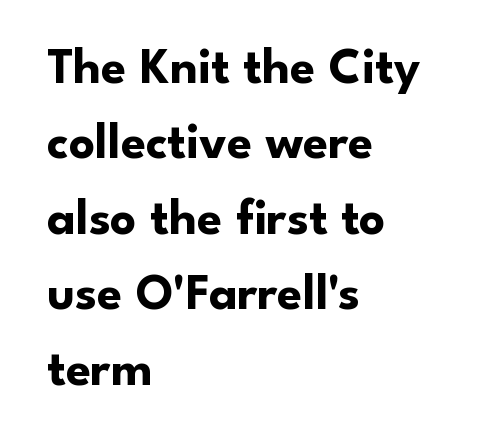
{"serif": "no", "italic": "no", "bold": "yes", "weight": "bold", "width": "normal", "stroke_contrast": "low", "x_height": "small", "monospaced": "no", "underline": "no", "align": "left", "line_spacing": "normal", "line_spacing_ratio": 1.48, "letter_spacing": "normal", "letter_spacing_em": 0.0, "glyph_px": 51}
